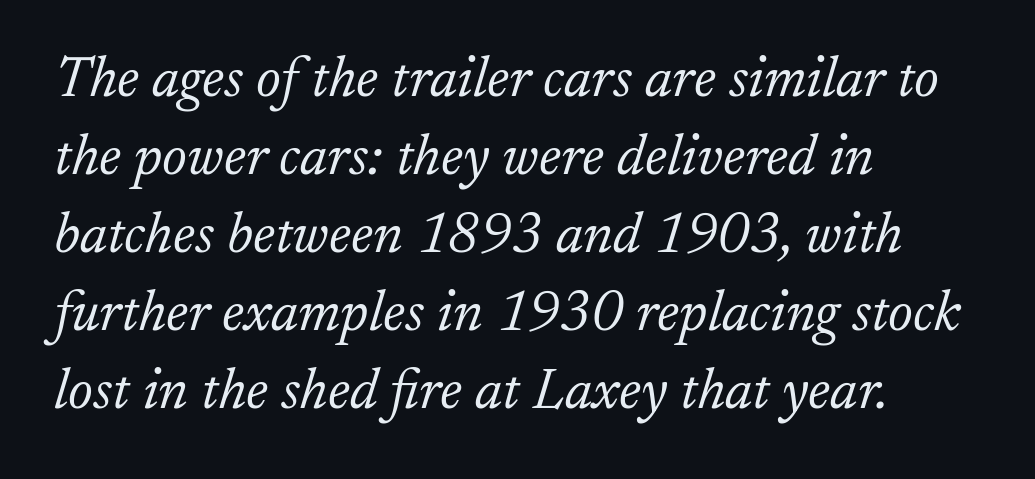
{"serif": "yes", "italic": "yes", "lean": "right", "slant_degrees": 17, "bold": "no", "weight": "light", "width": "normal", "stroke_contrast": "low", "x_height": "small", "monospaced": "no", "underline": "no", "align": "left", "line_spacing": "normal", "line_spacing_ratio": 1.37, "letter_spacing": "normal", "letter_spacing_em": 0.0, "glyph_px": 57}
